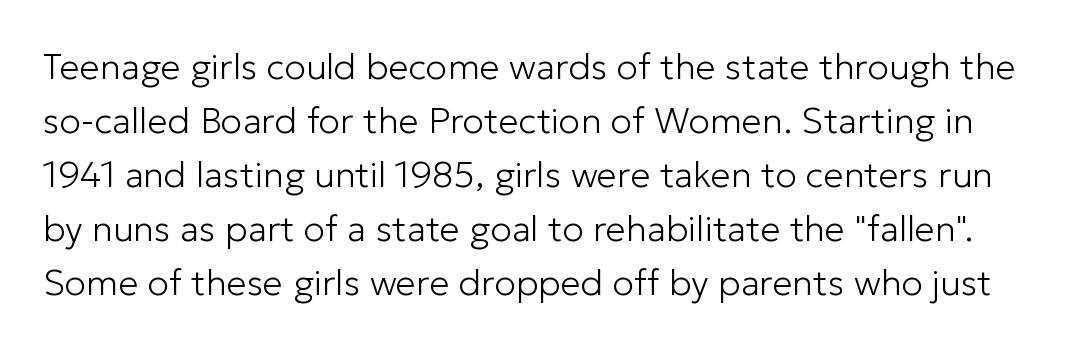
Each letter's strokes conclude bluntly, with no projecting serifs. What's the leading like? Ordinary, nothing unusual. Varying glyph widths throughout — classic text-font behaviour. Ascenders rise straight up at ninety degrees. The strokes carry an ordinary text weight at most. Each word holds together tightly as a unit, with standard inter-letter gaps.
